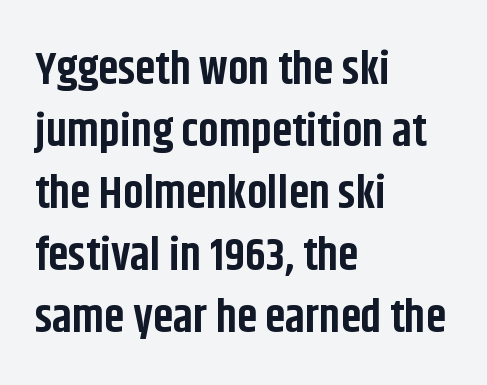
Q: Is the text bold? A: Yes.
Q: Is the text italic (slanted)? A: No, it is upright.
Q: Is the typeface a serif or a sans-serif typeface? A: Sans-serif.
Q: Is the text underlined? A: No.
Q: How is the paragraph aligned? A: Left-aligned.
Q: Is the spacing between letters normal or unusually wide? A: Normal.
Q: Is the spacing between lines tight, normal or loose? A: Normal.
Q: Width (condensed, normal, or wide)? A: Condensed.
Q: Stroke contrast? A: Low.
Q: x-height? A: Large.
Q: Monospaced? A: No.
